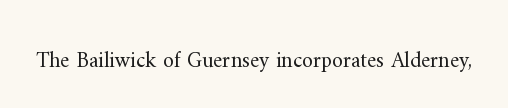
The space directly below the letters is spotless. Quick note: not italic, upright. The line texture is even and compact thanks to regular tracking. These glyphs show unthickened strokes, regular width or finer.
